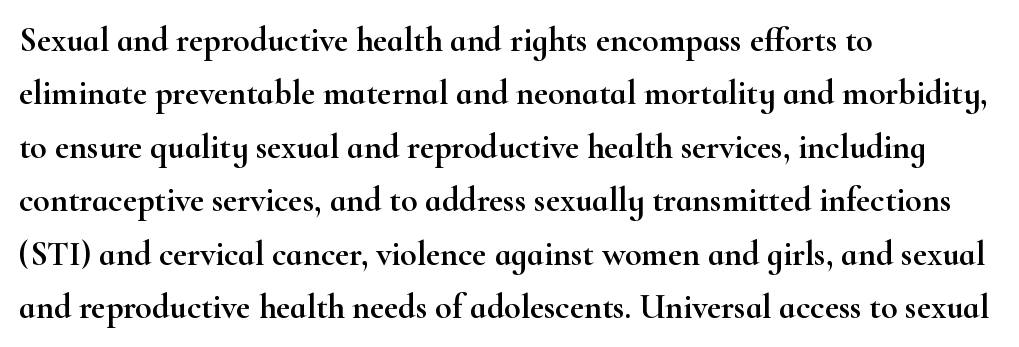
Quick note: underline off. Tracking value appears to be zero — textbook default spacing. All the whitespace from short lines collects on the right. The characters display serif detailing at their extremities. The face used here is proportionally spaced, like ordinary book or web type. The axis of the letterforms is exactly vertical.
